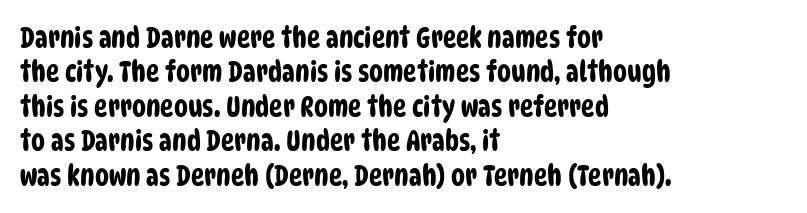
These lines keep a tight, regular rhythm from letter to letter. Left-aligned paragraph, ragged on the right. The area under the type is left untouched. Is this a sans? Yes — the strokes have no serifs. This sample has the flowing, uneven cadence of proportional lettering.
